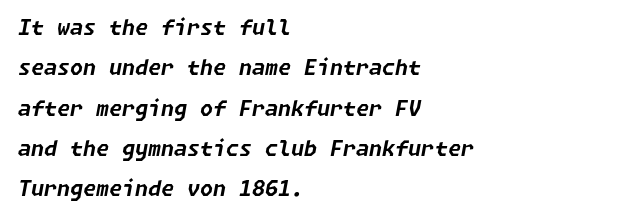
{"italic": "yes", "lean": "right", "slant_degrees": 11, "bold": "yes", "underline": "no", "align": "left", "line_spacing": "loose", "line_spacing_ratio": 1.92, "letter_spacing": "normal", "letter_spacing_em": 0.0, "glyph_px": 21}
